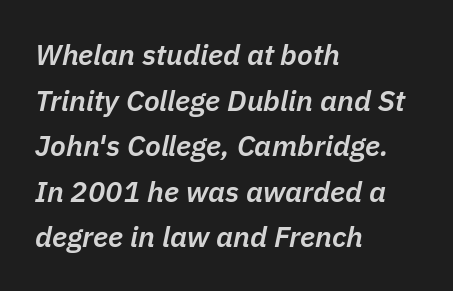
The image shows 29 px semibold type, italic (leaning right); set left-aligned, normal line spacing (1.57x), normal letter spacing, not underlined; low stroke contrast and a medium x-height.
